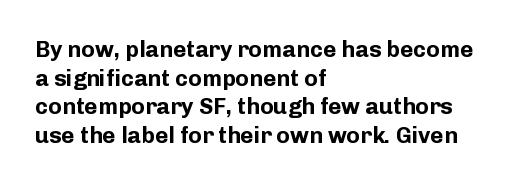
Q: Is the text bold? A: Yes.
Q: Is the text italic (slanted)? A: No, it is upright.
Q: Is the text underlined? A: No.
Q: How is the paragraph aligned? A: Left-aligned.
Q: Is the spacing between letters normal or unusually wide? A: Normal.
